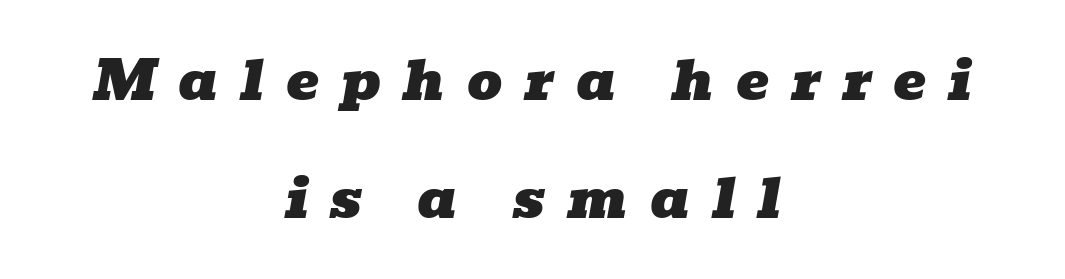
In terms of letterform style, serifs are clearly present. Tracking value appears strongly positive — letters spread wide. Notice how the passage keeps no hard edge, just a central spine. The face used here is proportionally spaced, like ordinary book or web type. If you drew a line through each stem, it would be angled.
